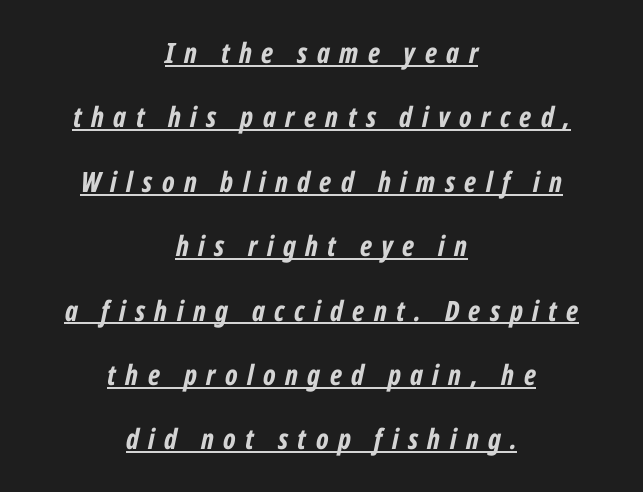
The letters are spread apart with noticeably loose tracking. The passage shown leans; its letterforms are oblique. Casual observation: everything's sitting right in the middle. One glance says open: line gaps are wider than usual. The glyphs have the mass of a bold cut.
